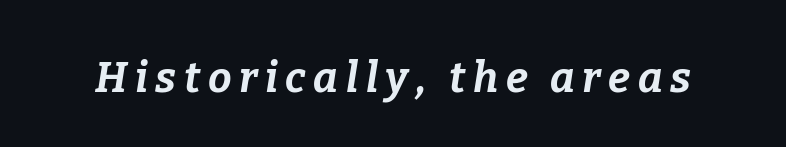
{"italic": "yes", "lean": "right", "slant_degrees": 9, "bold": "yes", "weight": "bold", "width": "normal", "stroke_contrast": "low", "x_height": "medium", "monospaced": "no", "underline": "no", "glyph_px": 42}
